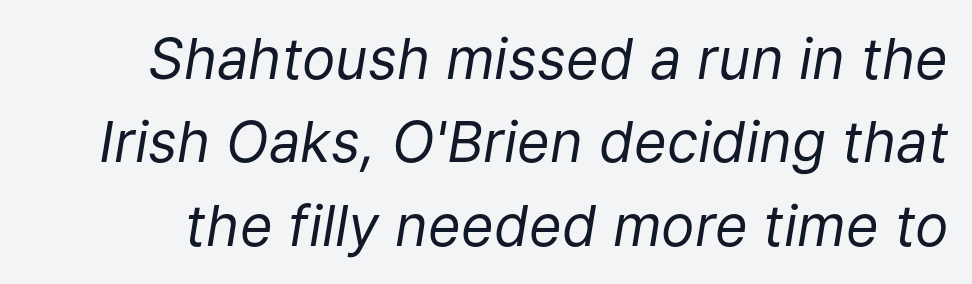
Q: Is the text bold? A: No.
Q: Is the text italic (slanted)? A: Yes, it leans right by about 9 degrees.
Q: Is the text underlined? A: No.
Q: Is the spacing between letters normal or unusually wide? A: Normal.
Q: Is the spacing between lines tight, normal or loose? A: Normal.
Q: Width (condensed, normal, or wide)? A: Normal.
Q: Stroke contrast? A: Low.
Q: x-height? A: Medium.
Q: Monospaced? A: No.
